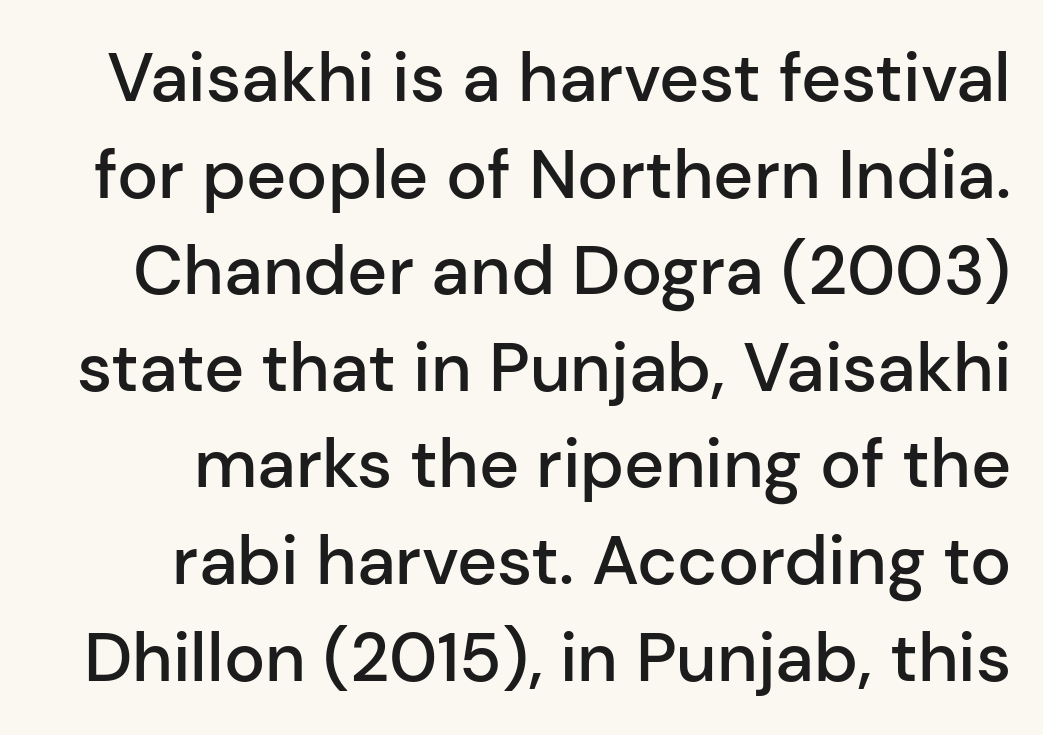
The image shows 69 px semibold sans-serif type, upright; set normal line spacing (1.4x), normal letter spacing, not underlined; low stroke contrast and a medium x-height.
